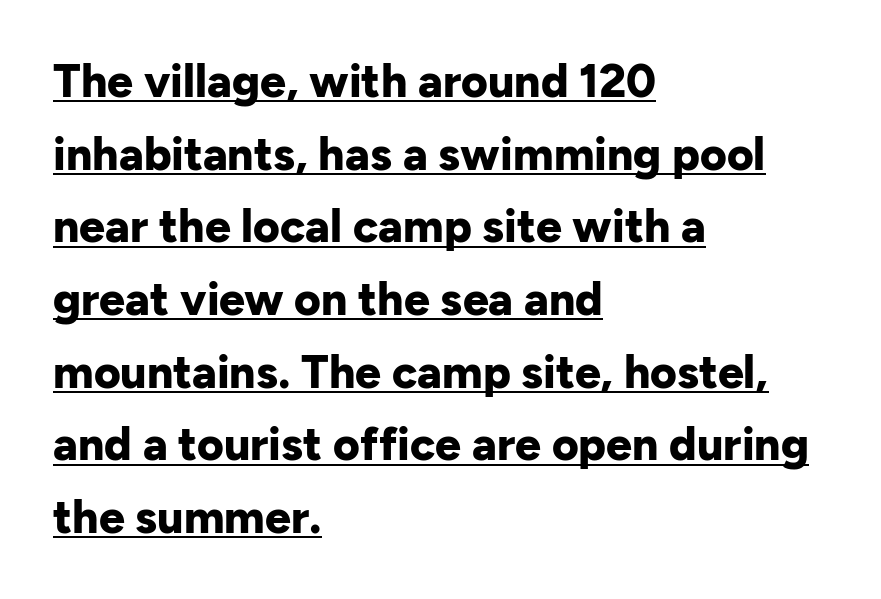
The image shows 46 px bold sans-serif type, upright; set left-aligned, normal line spacing (1.58x), normal letter spacing, underlined; low stroke contrast and a medium x-height.
